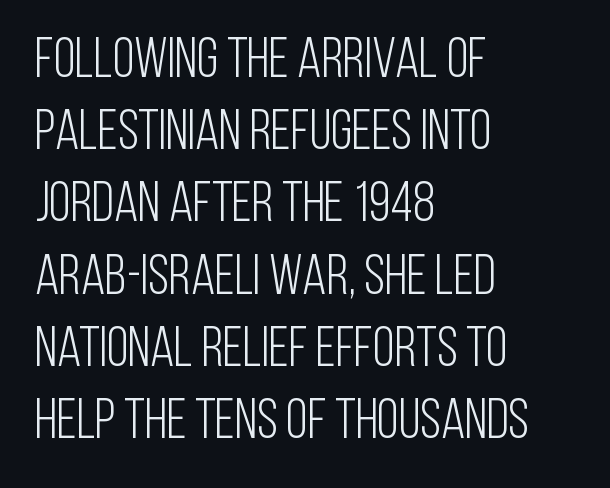
The image shows 56 px light, condensed sans-serif type, upright; set left-aligned, normal line spacing (1.29x), normal letter spacing, not underlined; low stroke contrast and a large x-height.
